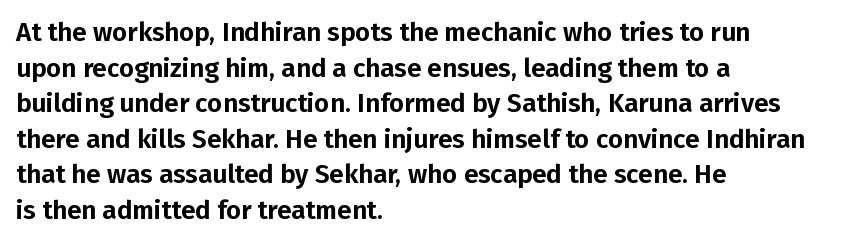
The image shows 26 px text type, upright; set left-aligned, normal line spacing (1.37x), normal letter spacing, not underlined.
